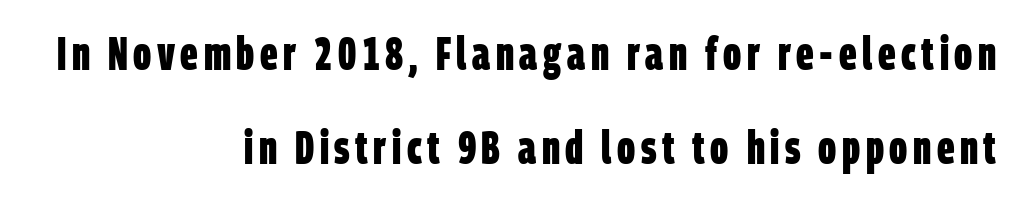
Q: Is the text bold? A: Yes.
Q: Is the typeface a serif or a sans-serif typeface? A: Sans-serif.
Q: Is the text underlined? A: No.
Q: How is the paragraph aligned? A: Right-aligned.
Q: Is the spacing between lines tight, normal or loose? A: Loose.
Q: Width (condensed, normal, or wide)? A: Condensed.
Q: Stroke contrast? A: Low.
Q: x-height? A: Large.
Q: Monospaced? A: No.
